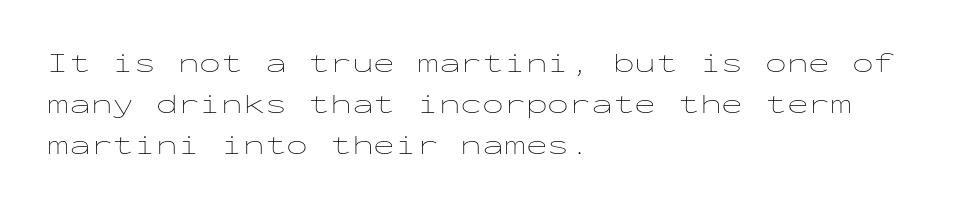
Q: Is the text bold? A: No.
Q: Is the text italic (slanted)? A: No, it is upright.
Q: Is the text underlined? A: No.
Q: How is the paragraph aligned? A: Left-aligned.
Q: Is the spacing between letters normal or unusually wide? A: Normal.
Q: Is the spacing between lines tight, normal or loose? A: Normal.
Q: Width (condensed, normal, or wide)? A: Wide.
Q: Stroke contrast? A: Low.
Q: x-height? A: Medium.
Q: Monospaced? A: Yes.
